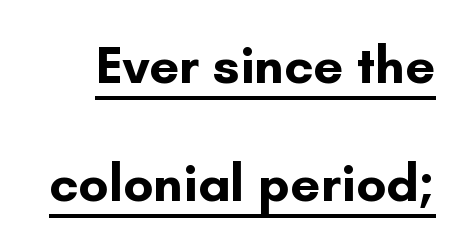
Note the varied advance widths — an 'i' is clearly narrower than an 'm'. Font category for this specimen: sans-serif. Loosely led — the rows are spread out. This sample uses an upright cut, with every glyph sitting square on the baseline.
